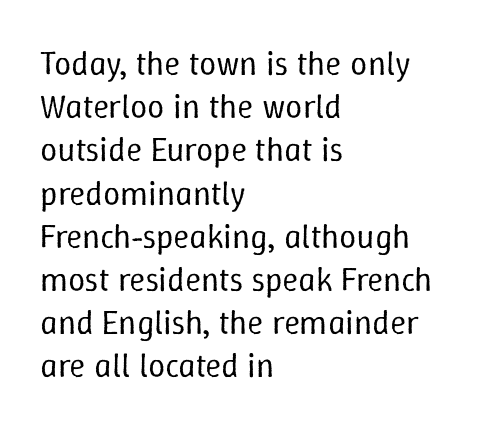
Q: Is the text bold? A: No.
Q: Is the text italic (slanted)? A: No, it is upright.
Q: Is the text underlined? A: No.
Q: How is the paragraph aligned? A: Left-aligned.
Q: Is the spacing between letters normal or unusually wide? A: Normal.
Q: Is the spacing between lines tight, normal or loose? A: Normal.
Q: Width (condensed, normal, or wide)? A: Normal.
Q: Stroke contrast? A: Low.
Q: x-height? A: Medium.
Q: Monospaced? A: No.
